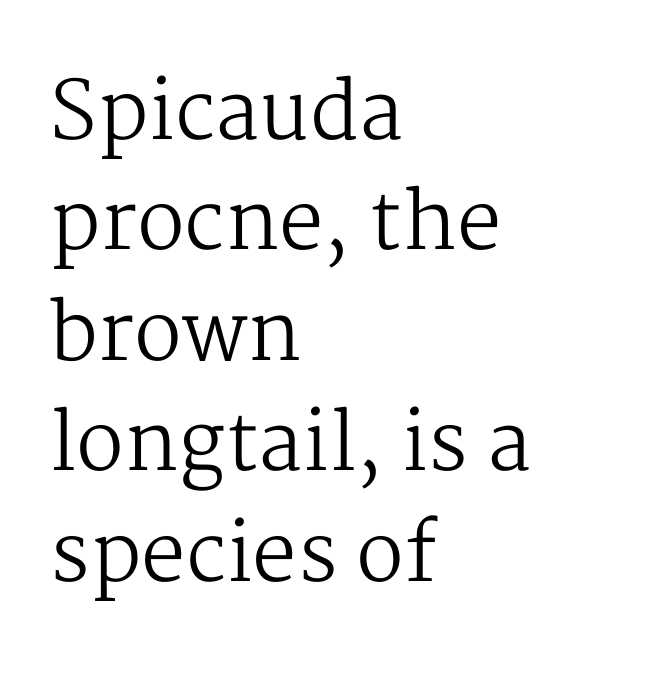
{"serif": "yes", "italic": "no", "bold": "no", "weight": "regular", "width": "normal", "stroke_contrast": "medium", "x_height": "medium", "monospaced": "no", "underline": "no", "align": "left", "line_spacing": "normal", "line_spacing_ratio": 1.38, "letter_spacing": "normal", "letter_spacing_em": 0.0, "glyph_px": 80}
